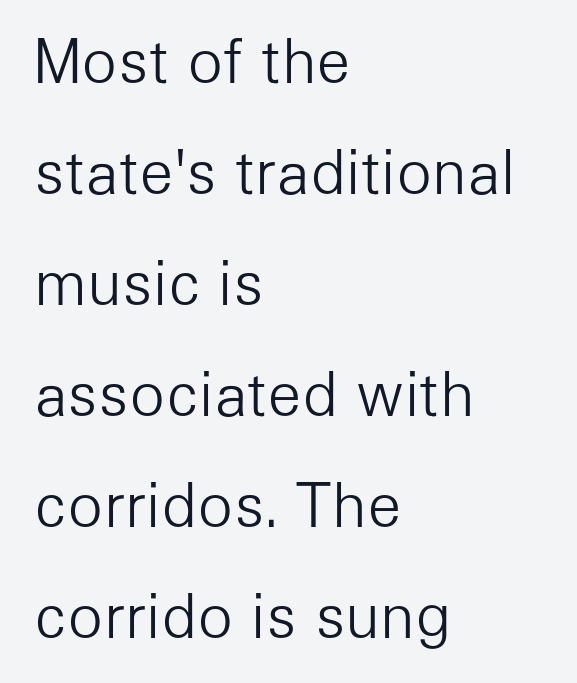
Q: Is the text bold? A: No.
Q: Is the text italic (slanted)? A: No, it is upright.
Q: Is the typeface a serif or a sans-serif typeface? A: Sans-serif.
Q: Is the text underlined? A: No.
Q: How is the paragraph aligned? A: Left-aligned.
Q: Is the spacing between letters normal or unusually wide? A: Normal.
Q: Width (condensed, normal, or wide)? A: Normal.
Q: Stroke contrast? A: Low.
Q: x-height? A: Medium.
Q: Monospaced? A: No.
